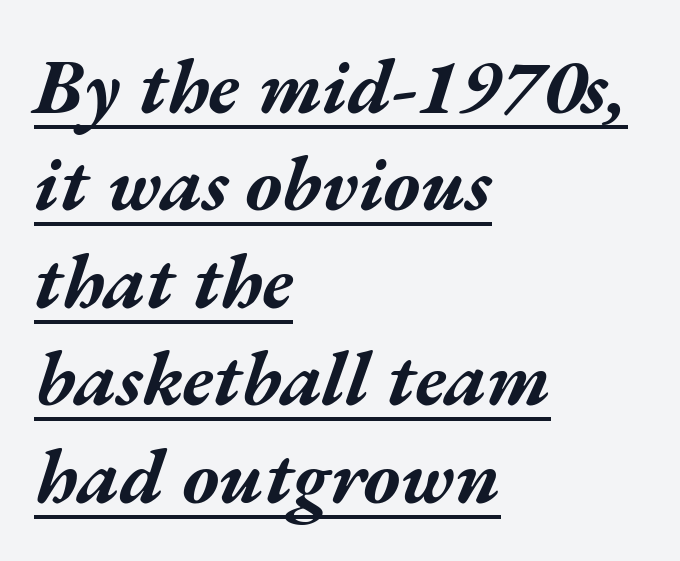
The image shows 78 px bold, wide type, italic (leaning right); set left-aligned, normal line spacing (1.25x), normal letter spacing, underlined; medium stroke contrast and a medium x-height.
